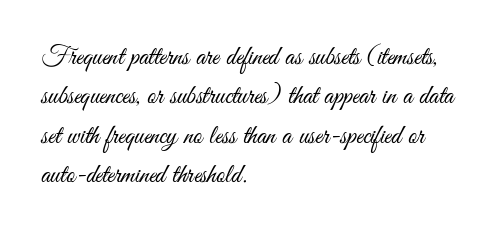
Is the stroke heavy? The answer is a plain regular-or-lighter. The setting favours the left margin, as ordinary paragraphs usually do. Has an underline been added? It has not. Tracking here is standard; glyphs follow each other at the usual distance. Line spacing here is normal.
